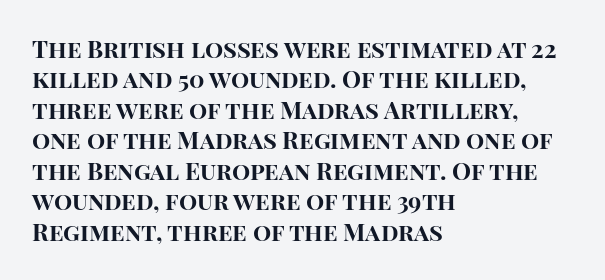
{"italic": "no", "bold": "yes", "underline": "no", "align": "left", "line_spacing": "normal", "line_spacing_ratio": 1.27, "letter_spacing": "normal", "letter_spacing_em": 0.0, "glyph_px": 24}
